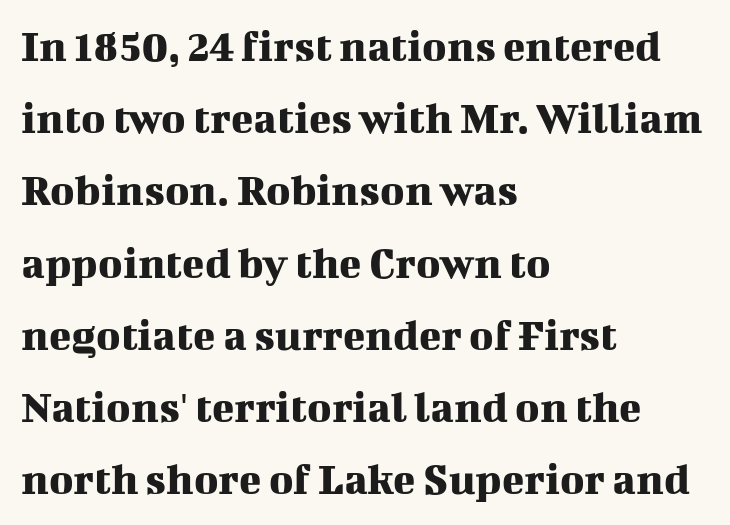
{"serif": "yes", "italic": "no", "width": "normal", "stroke_contrast": "medium", "x_height": "medium", "monospaced": "no", "underline": "no", "align": "left", "line_spacing": "normal", "line_spacing_ratio": 1.57, "letter_spacing": "normal", "letter_spacing_em": 0.0, "glyph_px": 46}
